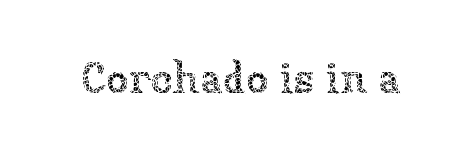
{"italic": "no", "bold": "no", "weight": "thin", "width": "normal", "stroke_contrast": "low", "x_height": "medium", "monospaced": "no", "underline": "no", "letter_spacing": "normal", "letter_spacing_em": 0.0, "glyph_px": 45}
